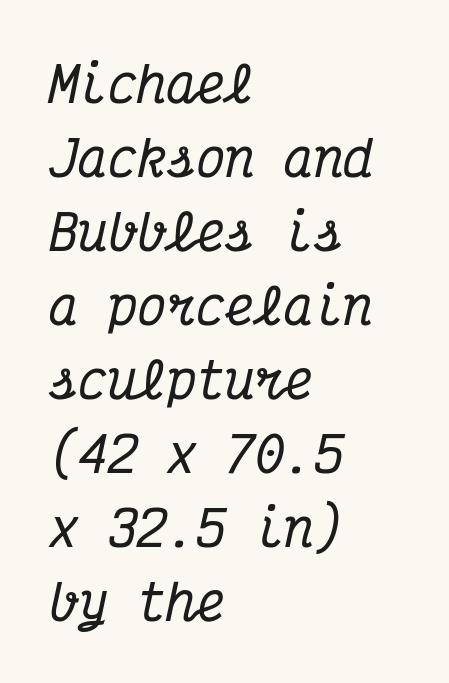
{"serif": "yes", "italic": "yes", "lean": "right", "slant_degrees": 12, "width": "condensed", "stroke_contrast": "medium", "x_height": "medium", "monospaced": "yes", "underline": "no", "align": "left", "line_spacing": "normal", "line_spacing_ratio": 1.51, "letter_spacing": "normal", "letter_spacing_em": 0.0, "glyph_px": 49}
